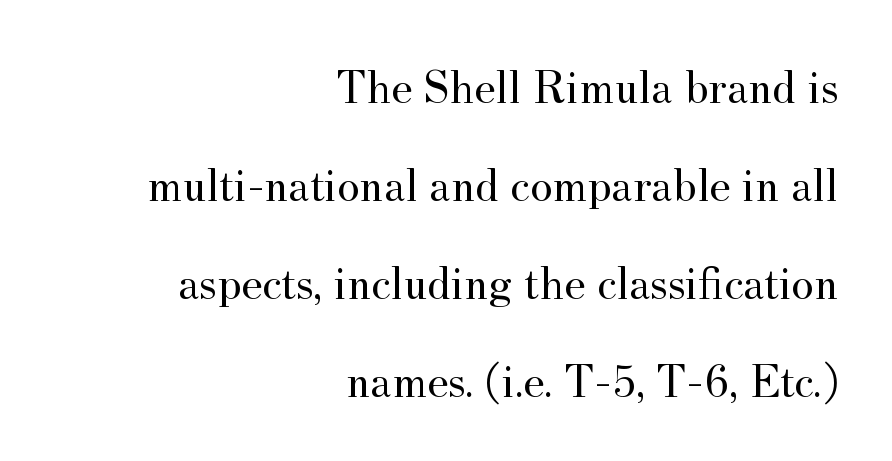
Baseline-to-baseline distance is far greater than the letter height. Is the block centered? No — it sits flush against the right margin. Little horizontal feet cap the strokes, marking this as serif type. Style check: upright. Stroke mass is kept to a normal reading level or below. The tracking reads as untouched default to a designer's eye.
